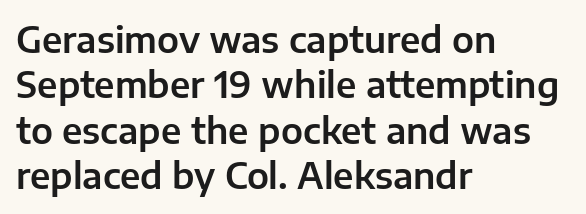
Q: Is the text italic (slanted)? A: No, it is upright.
Q: Is the typeface a serif or a sans-serif typeface? A: Sans-serif.
Q: Is the text underlined? A: No.
Q: How is the paragraph aligned? A: Left-aligned.
Q: Is the spacing between letters normal or unusually wide? A: Normal.
Q: Is the spacing between lines tight, normal or loose? A: Normal.
Q: Width (condensed, normal, or wide)? A: Normal.
Q: Stroke contrast? A: Low.
Q: x-height? A: Medium.
Q: Monospaced? A: No.
